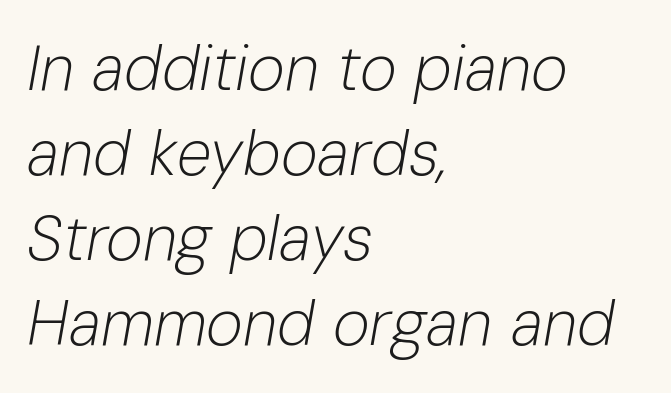
Caption: face not bold, strokes unweighted. Think of a printed novel: that variable character pitch is what you see here. Tall strokes in this sample are angled rather than plumb. Glance below the letters and you will spot only blank space. No extra tracking has been applied to these lines.
